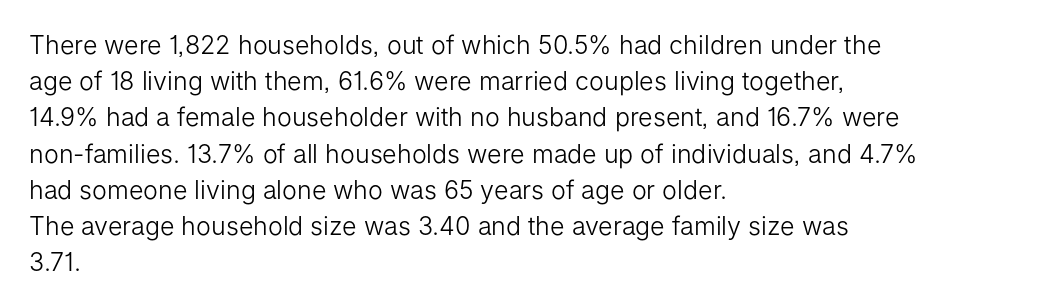
The image shows 25 px text type, upright; set left-aligned, normal line spacing (1.45x), normal letter spacing, not underlined.
